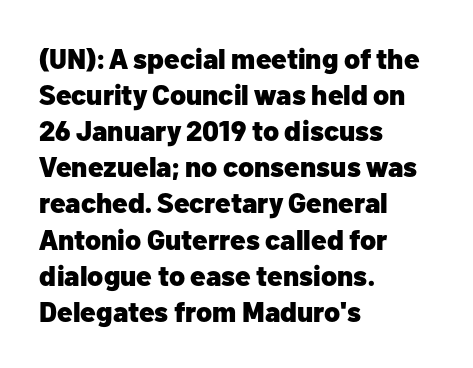
{"serif": "no", "italic": "no", "bold": "yes", "weight": "heavy", "width": "normal", "stroke_contrast": "low", "x_height": "medium", "monospaced": "no", "underline": "no", "align": "left", "line_spacing": "normal", "line_spacing_ratio": 1.29, "letter_spacing": "normal", "letter_spacing_em": 0.0, "glyph_px": 28}
